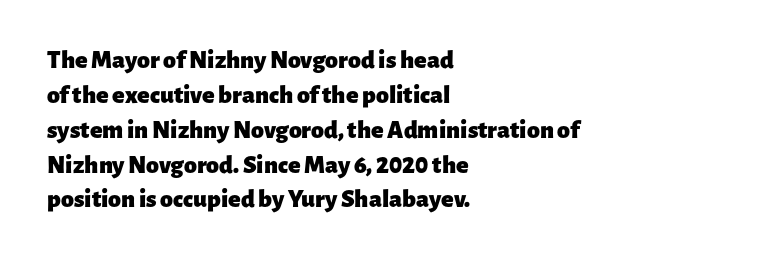
{"italic": "no", "bold": "yes", "underline": "no", "align": "left", "line_spacing": "normal", "line_spacing_ratio": 1.34, "letter_spacing": "normal", "letter_spacing_em": 0.0, "glyph_px": 26}
